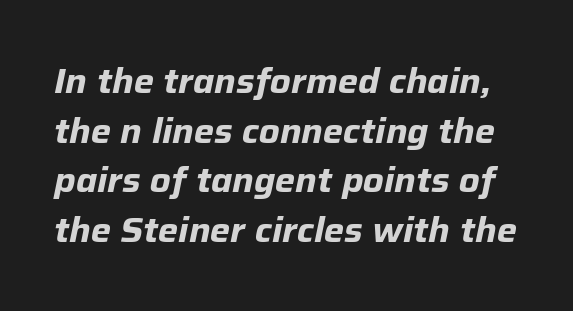
{"italic": "yes", "lean": "right", "slant_degrees": 12, "bold": "yes", "weight": "bold", "width": "normal", "stroke_contrast": "low", "x_height": "medium", "monospaced": "no", "underline": "no", "line_spacing": "normal", "line_spacing_ratio": 1.46, "letter_spacing": "normal", "letter_spacing_em": 0.0, "glyph_px": 34}
